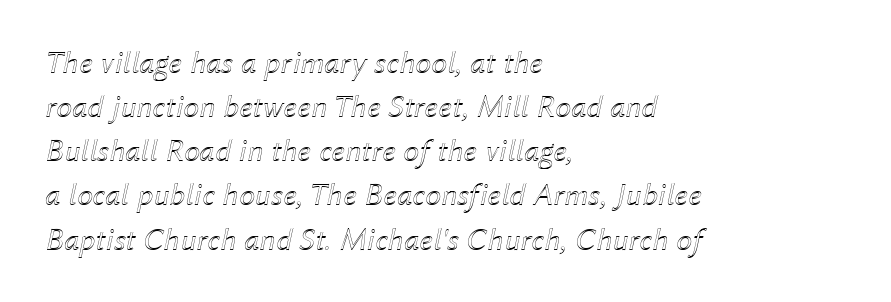
The image shows 32 px text type, italic (leaning right); set left-aligned, normal line spacing (1.38x), normal letter spacing, not underlined; a medium x-height.
